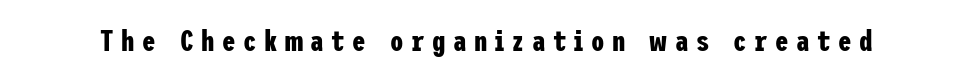
Decoration check: the copy has no underline. Spacing between characters has been opened up far beyond the box default. Notice how thick the strokes are: this is what a full bold looks like. What kind of face is this? One without serifs — a sans. Style check: upright.
